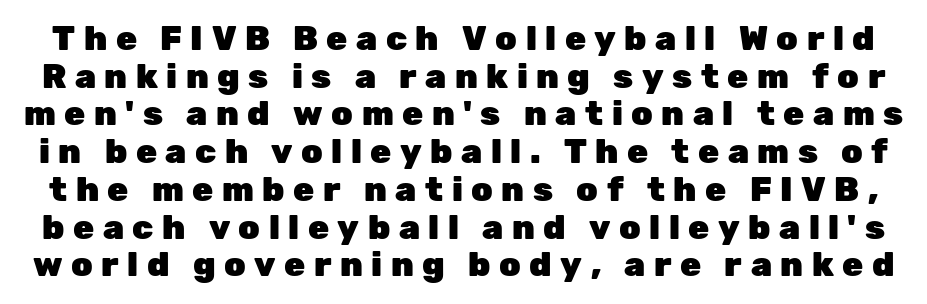
The image shows 34 px heavy sans-serif type, upright; set tight line spacing (1.11x), unusually wide letter spacing (+0.25 em), not underlined; low stroke contrast and a medium x-height.
